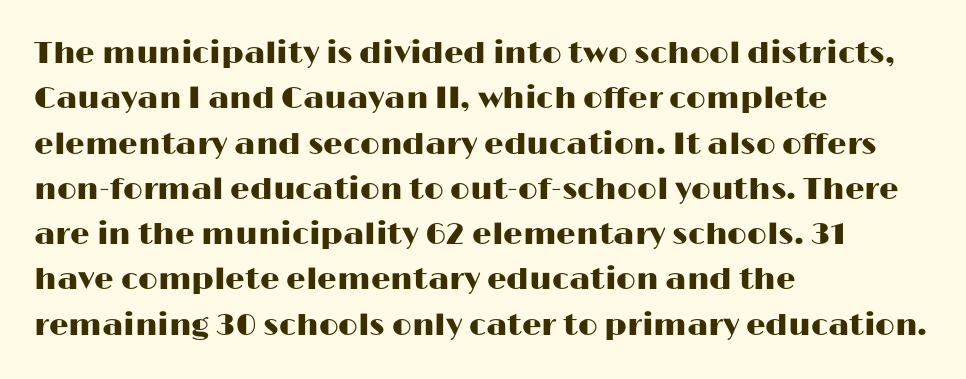
The image shows 31 px wide sans-serif type, upright; set left-aligned, normal line spacing (1.46x), normal letter spacing, not underlined; high stroke contrast and a medium x-height.
